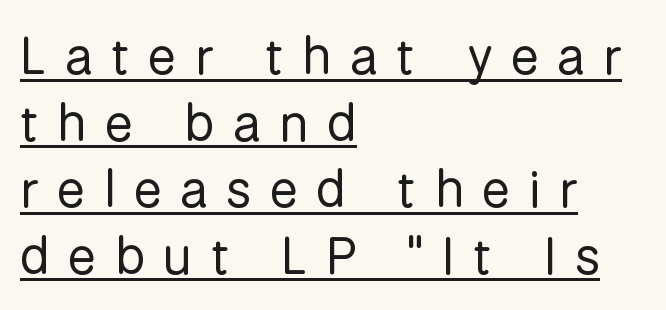
Q: Is the text bold? A: No.
Q: Is the text italic (slanted)? A: No, it is upright.
Q: Is the typeface a serif or a sans-serif typeface? A: Sans-serif.
Q: Is the text underlined? A: Yes.
Q: How is the paragraph aligned? A: Left-aligned.
Q: Is the spacing between letters normal or unusually wide? A: Unusually wide.
Q: Is the spacing between lines tight, normal or loose? A: Normal.
Q: Width (condensed, normal, or wide)? A: Normal.
Q: Stroke contrast? A: Low.
Q: x-height? A: Medium.
Q: Monospaced? A: No.
